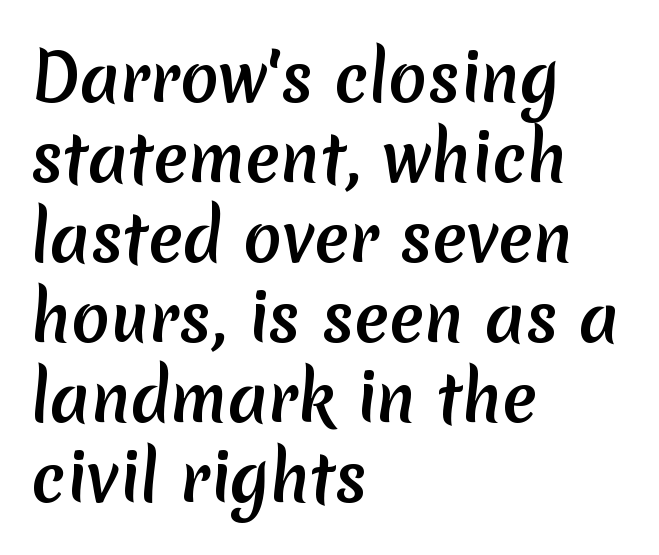
Q: Is the text bold? A: Yes.
Q: Is the typeface a serif or a sans-serif typeface? A: Sans-serif.
Q: Is the text underlined? A: No.
Q: How is the paragraph aligned? A: Left-aligned.
Q: Is the spacing between letters normal or unusually wide? A: Normal.
Q: Is the spacing between lines tight, normal or loose? A: Normal.
Q: Width (condensed, normal, or wide)? A: Normal.
Q: Stroke contrast? A: Low.
Q: x-height? A: Medium.
Q: Monospaced? A: No.
